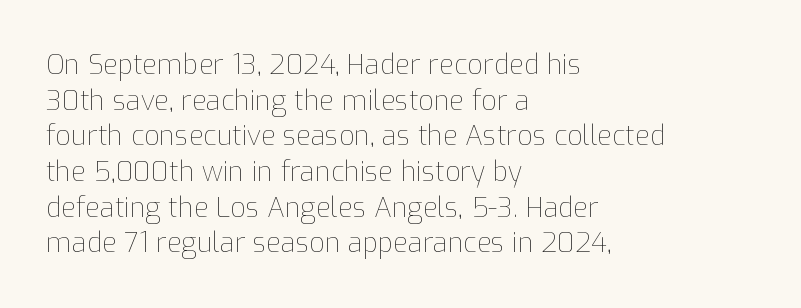
Notice how descenders clear the ascenders below comfortably — that's standard leading. Rule under the text: the space is simply empty. This rendering uses left alignment, leaving the right contour irregular. The type sits square on the baseline with zero lean. The font sits on the lighter half of the weight spectrum, regular included. The gaps between neighbouring characters are ordinary and unremarkable.
